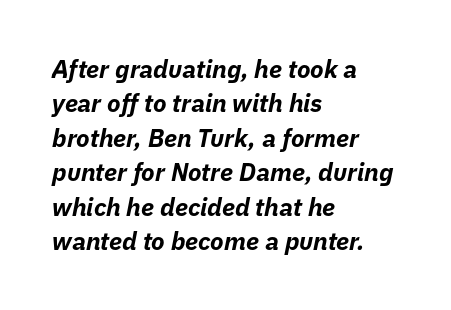
Nobody touched the tracking dial on this one. Line beginnings align vertically; line endings do not. Vertically, the passage feels balanced, rows spaced as you'd expect. The baseline area is clear. You can tell it's italic because the verticals aren't actually vertical. Summary of weight: heavy, a full bold.
